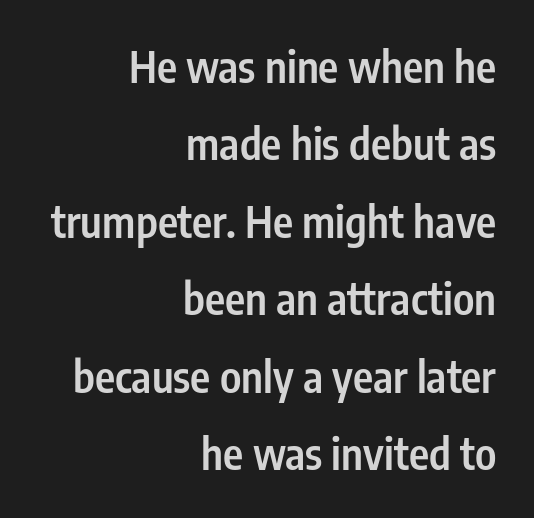
Q: Is the text bold? A: Semi-bold.
Q: Is the text italic (slanted)? A: No, it is upright.
Q: Is the typeface a serif or a sans-serif typeface? A: Sans-serif.
Q: Is the text underlined? A: No.
Q: How is the paragraph aligned? A: Right-aligned.
Q: Is the spacing between letters normal or unusually wide? A: Normal.
Q: Width (condensed, normal, or wide)? A: Condensed.
Q: Stroke contrast? A: Low.
Q: x-height? A: Medium.
Q: Monospaced? A: No.
